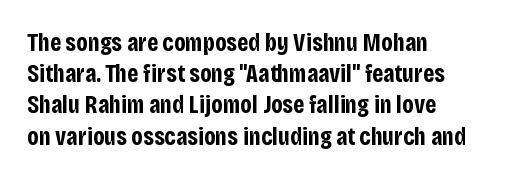
Q: Is the text bold? A: Yes.
Q: Is the text italic (slanted)? A: No, it is upright.
Q: Is the text underlined? A: No.
Q: How is the paragraph aligned? A: Left-aligned.
Q: Is the spacing between letters normal or unusually wide? A: Normal.
Q: Is the spacing between lines tight, normal or loose? A: Normal.
